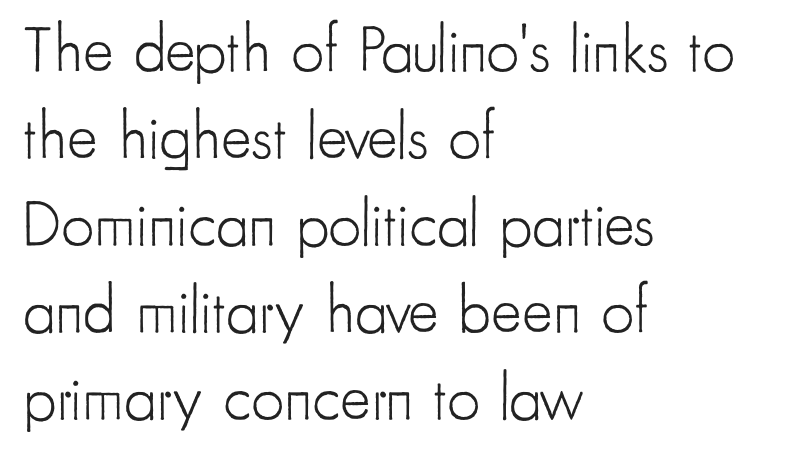
The image shows 65 px light, condensed sans-serif type, upright; set left-aligned, normal line spacing (1.34x), normal letter spacing, not underlined; low stroke contrast and a small x-height.
